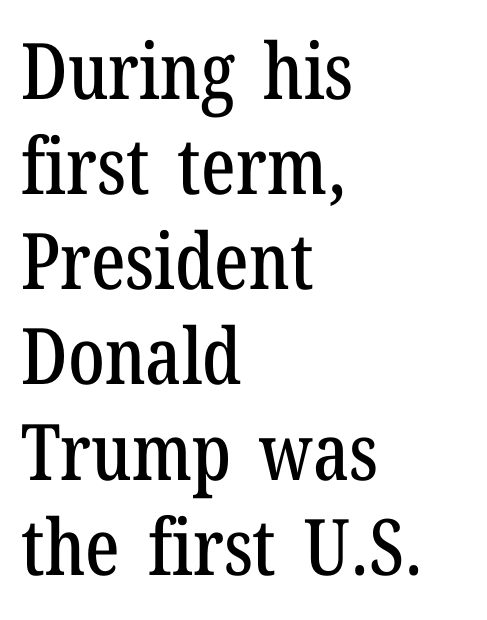
The image shows 78 px condensed serif type, upright; set left-aligned, line spacing 1.22x, normal letter spacing, not underlined; low stroke contrast and a medium x-height.
